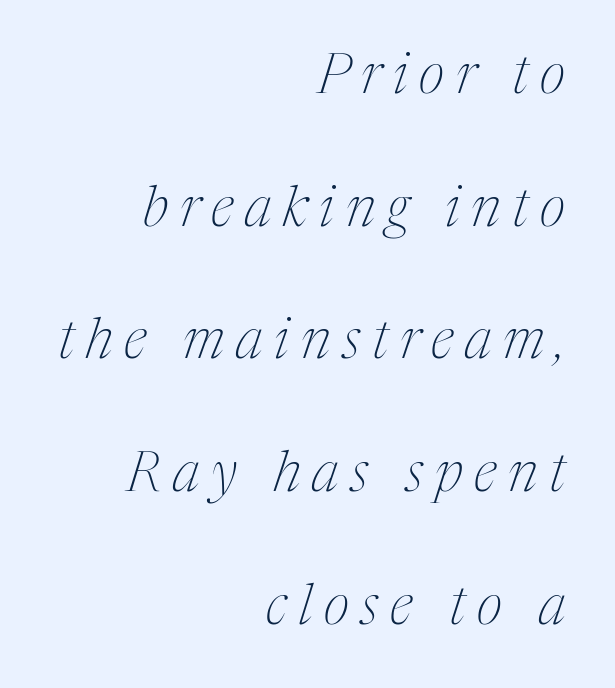
Q: Is the text bold? A: No.
Q: Is the text italic (slanted)? A: Yes, it leans right by about 17 degrees.
Q: Is the typeface a serif or a sans-serif typeface? A: Serif.
Q: Is the text underlined? A: No.
Q: How is the paragraph aligned? A: Right-aligned.
Q: Is the spacing between letters normal or unusually wide? A: Unusually wide.
Q: Is the spacing between lines tight, normal or loose? A: Loose.
Q: Width (condensed, normal, or wide)? A: Condensed.
Q: Stroke contrast? A: Medium.
Q: x-height? A: Medium.
Q: Monospaced? A: No.
